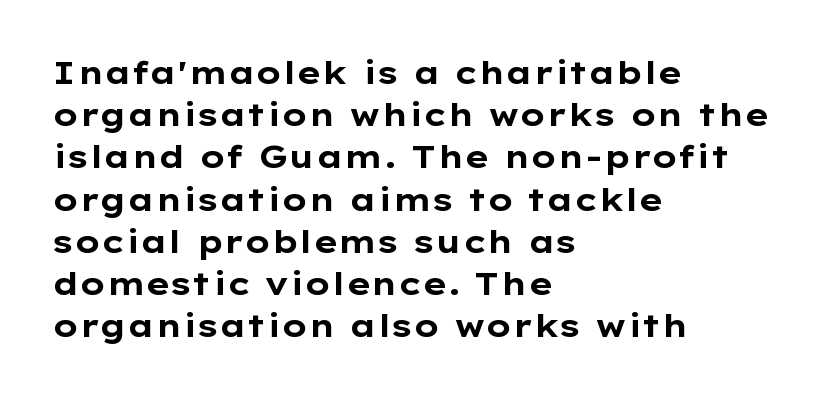
The image shows 32 px bold, wide sans-serif type, upright; set left-aligned, normal line spacing (1.32x), normal letter spacing, not underlined; low stroke contrast and a medium x-height.
